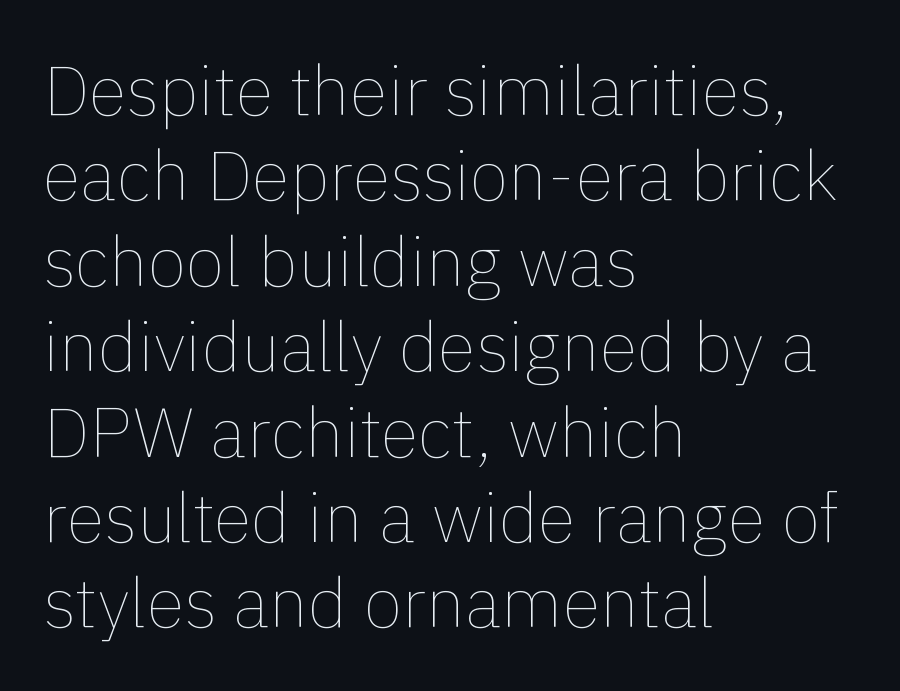
The zone under the glyphs is completely vacant. The letters advance in unequal steps, a hallmark of proportional type. No italicization has been applied; the sample stays upright. This reads as an unemphasized weight, regular at the heaviest. Letter spacing: default.
